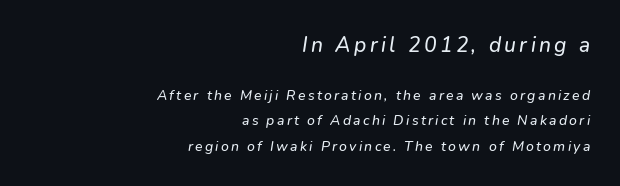
The image shows 21 px text type; set right-aligned, line spacing 1.82x, not underlined; the first (top) block is 1.5x larger.
